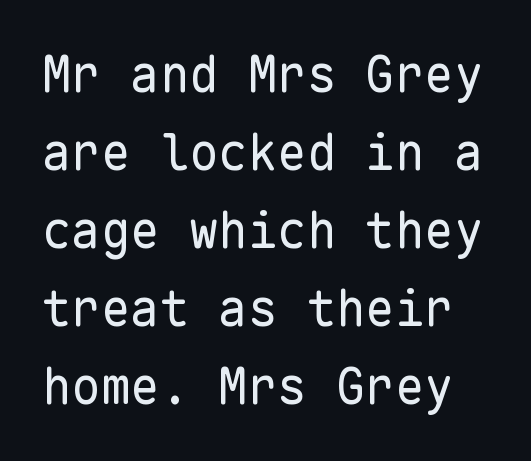
{"serif": "no", "italic": "no", "bold": "no", "weight": "regular", "width": "normal", "stroke_contrast": "low", "x_height": "medium", "monospaced": "yes", "underline": "no", "line_spacing": "normal", "line_spacing_ratio": 1.59, "letter_spacing": "normal", "letter_spacing_em": 0.0, "glyph_px": 49}
